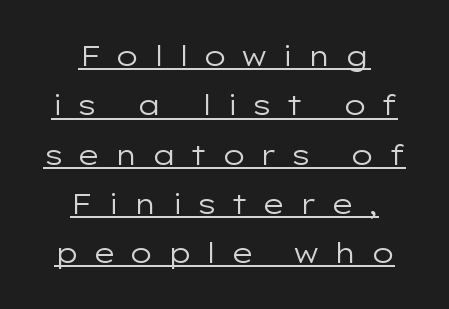
Q: Is the text bold? A: No.
Q: Is the text italic (slanted)? A: No, it is upright.
Q: Is the typeface a serif or a sans-serif typeface? A: Sans-serif.
Q: Is the text underlined? A: Yes.
Q: How is the paragraph aligned? A: Centered.
Q: Is the spacing between letters normal or unusually wide? A: Unusually wide.
Q: Width (condensed, normal, or wide)? A: Wide.
Q: Stroke contrast? A: Low.
Q: x-height? A: Medium.
Q: Monospaced? A: No.
